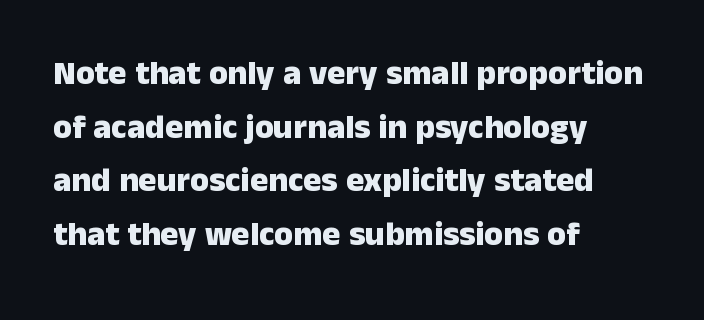
Q: Is the text bold? A: Yes.
Q: Is the text italic (slanted)? A: No, it is upright.
Q: Is the typeface a serif or a sans-serif typeface? A: Sans-serif.
Q: Is the text underlined? A: No.
Q: How is the paragraph aligned? A: Left-aligned.
Q: Is the spacing between letters normal or unusually wide? A: Normal.
Q: Is the spacing between lines tight, normal or loose? A: Normal.
Q: Width (condensed, normal, or wide)? A: Normal.
Q: Stroke contrast? A: Low.
Q: x-height? A: Medium.
Q: Monospaced? A: No.
